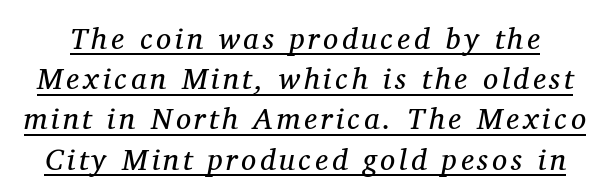
{"serif": "yes", "italic": "yes", "lean": "right", "slant_degrees": 11, "bold": "no", "weight": "regular", "width": "normal", "stroke_contrast": "medium", "x_height": "medium", "monospaced": "no", "underline": "yes", "line_spacing": "normal", "line_spacing_ratio": 1.34, "glyph_px": 30}
